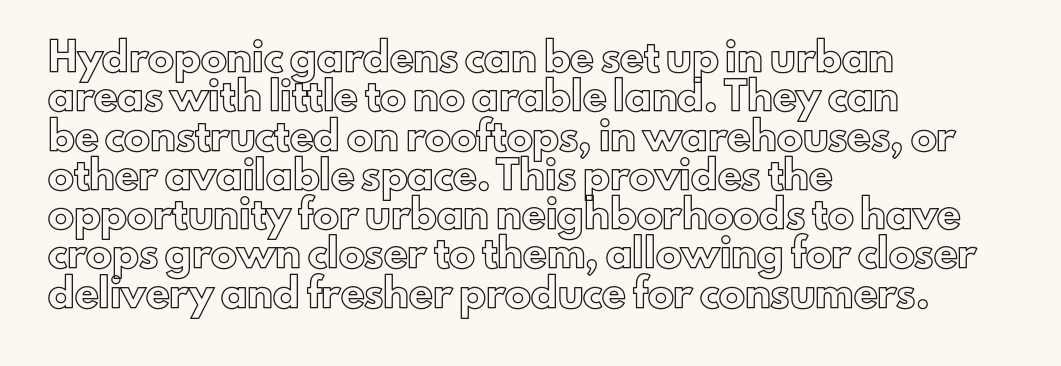
{"italic": "no", "underline": "no", "align": "left", "line_spacing": "normal", "line_spacing_ratio": 1.51, "letter_spacing": "normal", "letter_spacing_em": 0.0, "glyph_px": 26}
